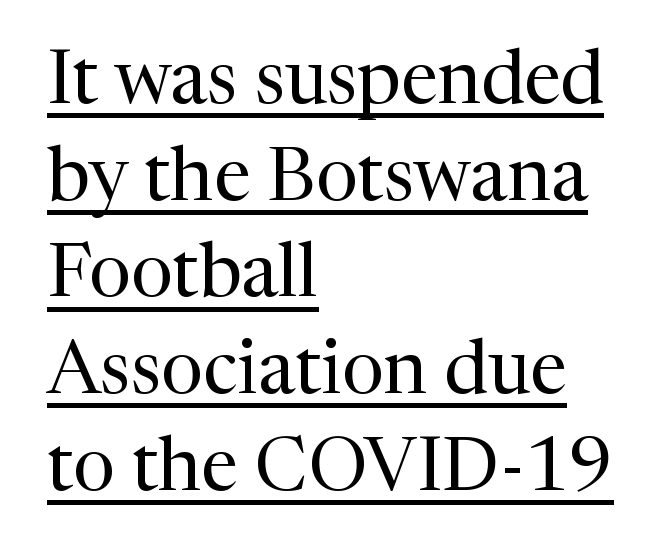
Short note: letters normally spaced. Horizontal alignment here is leftward, the default for most running prose. The lettering is marked with a stroke running underneath it. Does the leading feel generous? No, just average. On a weight scale, this lands at 450 or below. The letters advance in unequal steps, a hallmark of proportional type.
